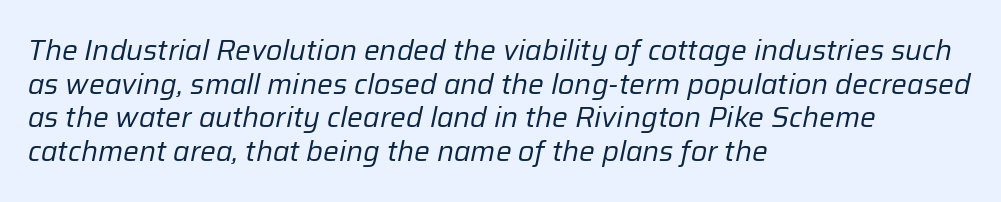
The image shows 28 px regular-weight type, italic (leaning right); set left-aligned, line spacing 1.2x, normal letter spacing, not underlined; low stroke contrast and a medium x-height.
